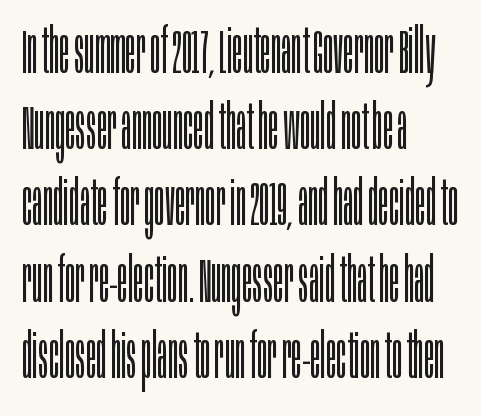
Q: Is the text bold? A: No.
Q: Is the text italic (slanted)? A: No, it is upright.
Q: Is the typeface a serif or a sans-serif typeface? A: Sans-serif.
Q: Is the text underlined? A: No.
Q: How is the paragraph aligned? A: Left-aligned.
Q: Is the spacing between letters normal or unusually wide? A: Normal.
Q: Width (condensed, normal, or wide)? A: Condensed.
Q: Stroke contrast? A: Low.
Q: x-height? A: Large.
Q: Monospaced? A: No.
